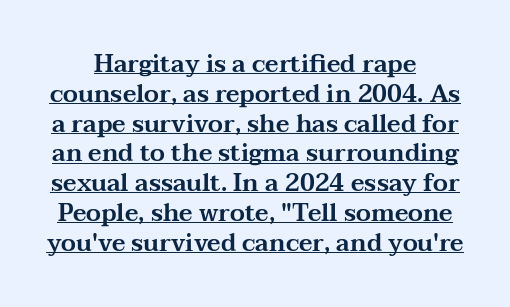
The image shows 24 px text type, upright; set line spacing 1.24x, normal letter spacing, underlined.
